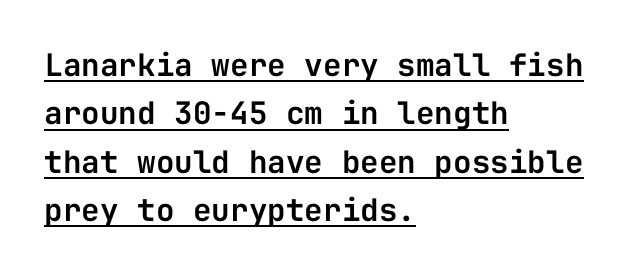
The image shows 31 px sans-serif type, upright, monospaced; set left-aligned, normal line spacing (1.56x), normal letter spacing, underlined; low stroke contrast and a medium x-height.
